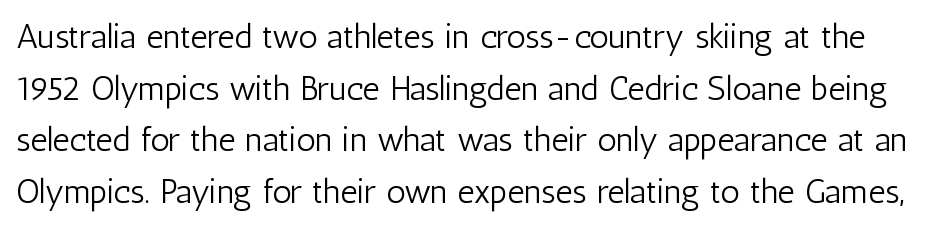
{"serif": "no", "italic": "no", "bold": "no", "weight": "light", "width": "condensed", "stroke_contrast": "low", "x_height": "medium", "monospaced": "no", "underline": "no", "line_spacing": "normal", "line_spacing_ratio": 1.52, "letter_spacing": "normal", "letter_spacing_em": 0.0, "glyph_px": 34}
